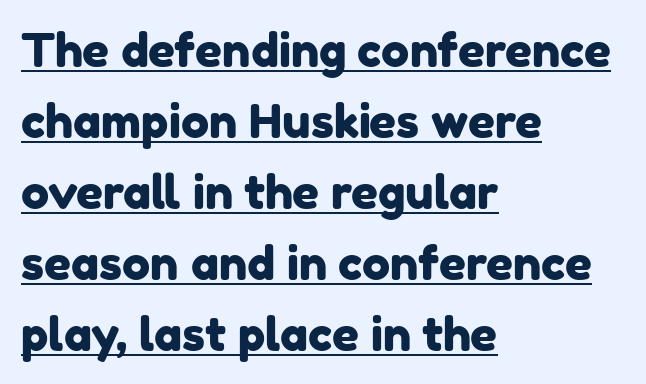
Q: Is the typeface a serif or a sans-serif typeface? A: Sans-serif.
Q: Is the text underlined? A: Yes.
Q: How is the paragraph aligned? A: Left-aligned.
Q: Is the spacing between letters normal or unusually wide? A: Normal.
Q: Is the spacing between lines tight, normal or loose? A: Normal.
Q: Width (condensed, normal, or wide)? A: Normal.
Q: Stroke contrast? A: Low.
Q: x-height? A: Medium.
Q: Monospaced? A: No.
